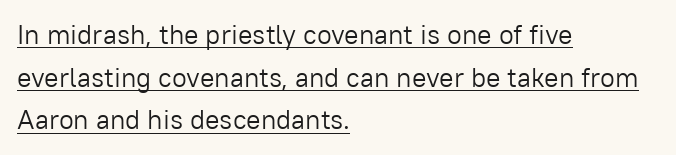
{"italic": "no", "bold": "no", "underline": "yes", "align": "left", "line_spacing": "normal", "line_spacing_ratio": 1.58, "letter_spacing": "normal", "letter_spacing_em": 0.0, "glyph_px": 27}
